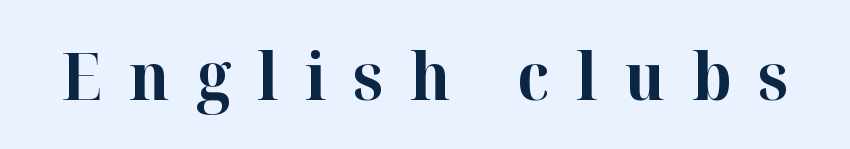
In terms of posture, this sample is upright. Weight check: bold — yes, fully. Decoration check: the copy has no underline. Are there feet on the stems? There are — it's a serif.
